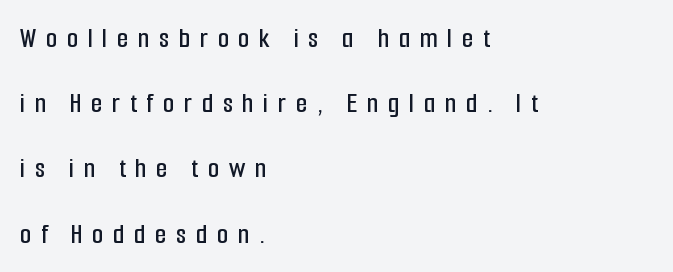
Q: Is the text italic (slanted)? A: No, it is upright.
Q: Is the typeface a serif or a sans-serif typeface? A: Sans-serif.
Q: Is the text underlined? A: No.
Q: How is the paragraph aligned? A: Left-aligned.
Q: Is the spacing between letters normal or unusually wide? A: Unusually wide.
Q: Is the spacing between lines tight, normal or loose? A: Loose.
Q: Width (condensed, normal, or wide)? A: Condensed.
Q: Stroke contrast? A: Low.
Q: x-height? A: Medium.
Q: Monospaced? A: No.
